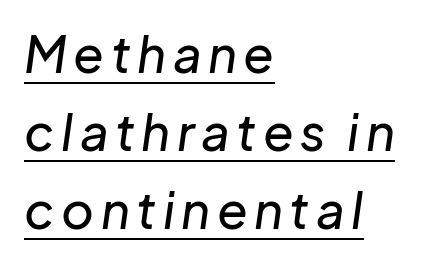
Q: Is the text italic (slanted)? A: Yes, it leans right by about 8 degrees.
Q: Is the text underlined? A: Yes.
Q: How is the paragraph aligned? A: Left-aligned.
Q: Is the spacing between lines tight, normal or loose? A: Normal.
Q: Width (condensed, normal, or wide)? A: Normal.
Q: Stroke contrast? A: Low.
Q: x-height? A: Medium.
Q: Monospaced? A: No.
